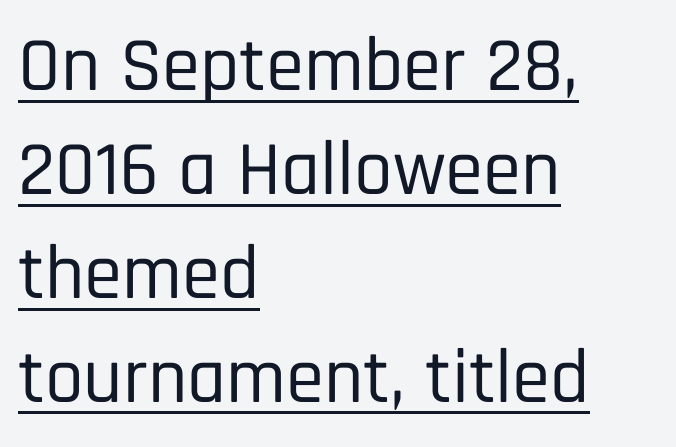
Visually the block forms a straight wall on the left and a jagged coastline on the right. The type family on display is of the sans-serif kind. Does the lettering tilt? It doesn't — this is upright. Is there much room between lines? A standard amount, neither cramped nor airy.
